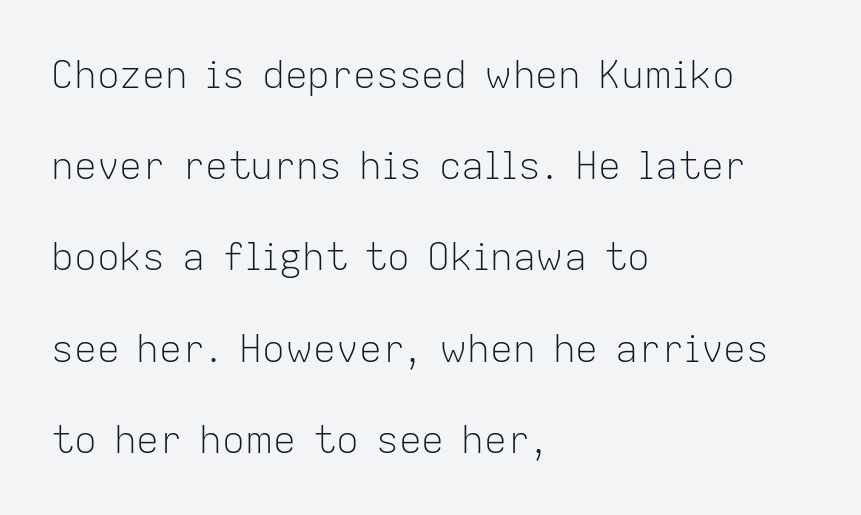
Q: Is the text bold? A: No.
Q: Is the text italic (slanted)? A: No, it is upright.
Q: Is the typeface a serif or a sans-serif typeface? A: Sans-serif.
Q: Is the text underlined? A: No.
Q: How is the paragraph aligned? A: Left-aligned.
Q: Is the spacing between letters normal or unusually wide? A: Normal.
Q: Is the spacing between lines tight, normal or loose? A: Loose.
Q: Width (condensed, normal, or wide)? A: Normal.
Q: Stroke contrast? A: Low.
Q: x-height? A: Medium.
Q: Monospaced? A: No.
